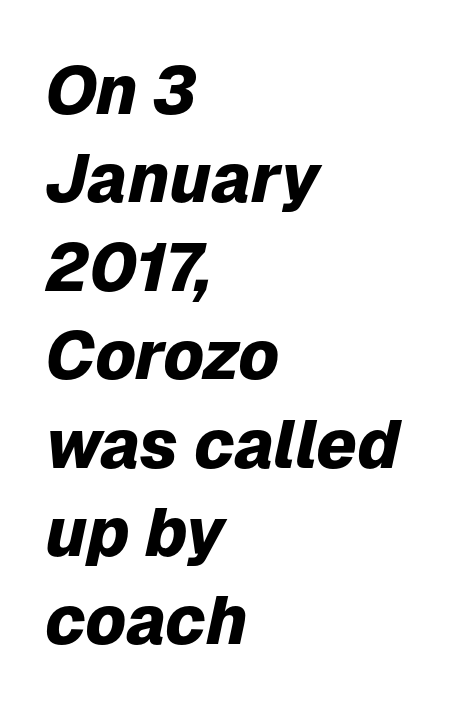
{"italic": "yes", "lean": "right", "slant_degrees": 12, "bold": "yes", "weight": "heavy", "width": "normal", "stroke_contrast": "low", "x_height": "medium", "monospaced": "no", "underline": "no", "align": "left", "line_spacing": "normal", "line_spacing_ratio": 1.3, "letter_spacing": "normal", "letter_spacing_em": 0.0, "glyph_px": 68}
